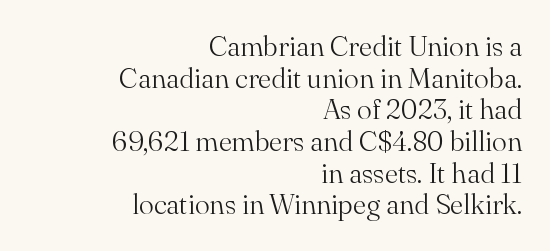
{"serif": "yes", "italic": "no", "bold": "no", "weight": "light", "width": "normal", "stroke_contrast": "medium", "x_height": "small", "monospaced": "no", "underline": "no", "align": "right", "line_spacing": "tight", "line_spacing_ratio": 1.13, "letter_spacing": "normal", "letter_spacing_em": 0.0, "glyph_px": 28}
